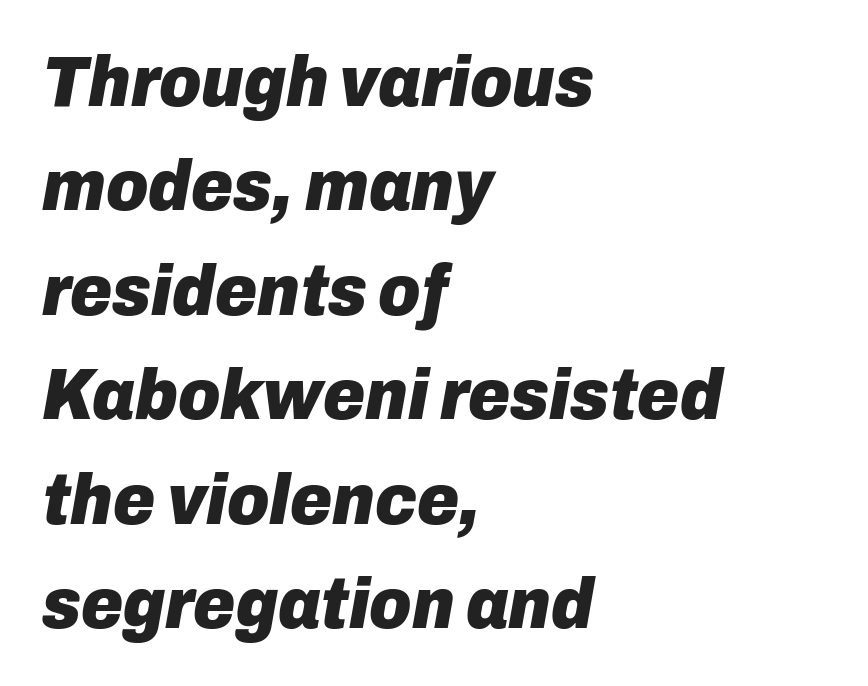
{"italic": "yes", "lean": "right", "slant_degrees": 10, "bold": "yes", "weight": "heavy", "width": "normal", "stroke_contrast": "low", "x_height": "medium", "monospaced": "no", "underline": "no", "align": "left", "line_spacing": "normal", "line_spacing_ratio": 1.45, "letter_spacing": "normal", "letter_spacing_em": 0.0, "glyph_px": 72}
